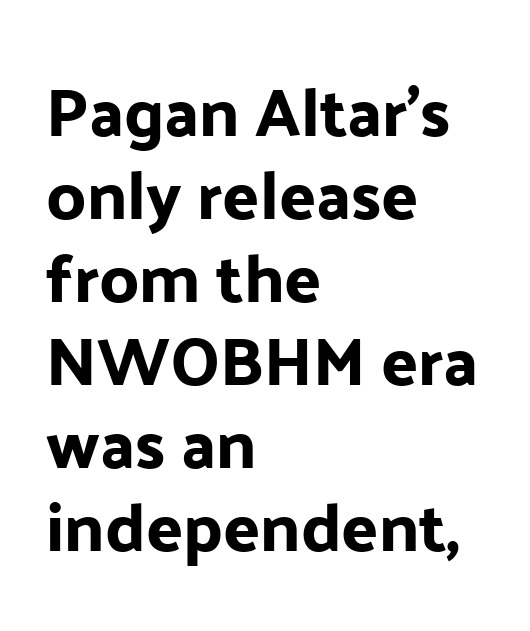
Q: Is the text italic (slanted)? A: No, it is upright.
Q: Is the typeface a serif or a sans-serif typeface? A: Sans-serif.
Q: Is the text underlined? A: No.
Q: How is the paragraph aligned? A: Left-aligned.
Q: Is the spacing between letters normal or unusually wide? A: Normal.
Q: Width (condensed, normal, or wide)? A: Normal.
Q: Stroke contrast? A: Low.
Q: x-height? A: Medium.
Q: Monospaced? A: No.
